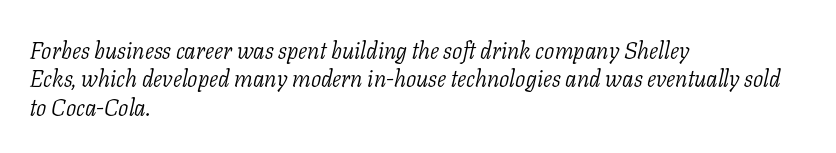
The image shows 23 px text type, italic (leaning right); set left-aligned, line spacing 1.23x, normal letter spacing, not underlined.
